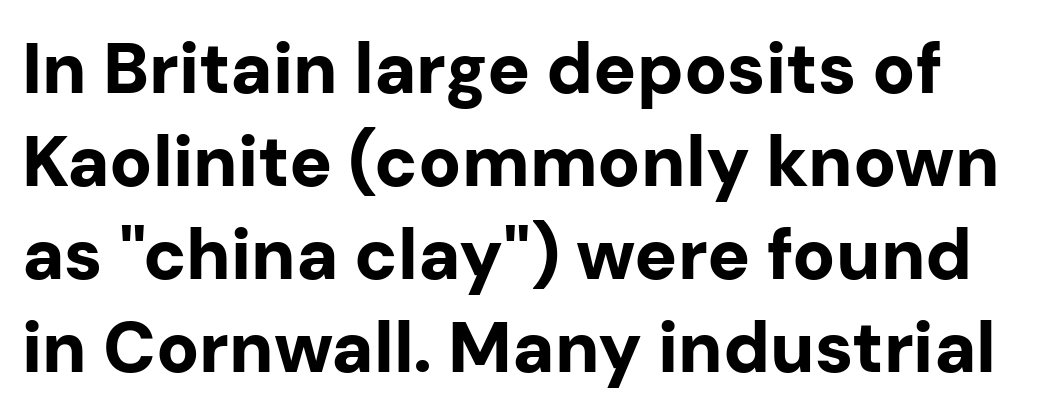
Summary of vertical rhythm: regular, with standard interline spacing. Examine the stroke ends and you'll find no serifs. In terms of posture, this sample is upright. Here the designer chose a conventional face with non-uniform glyph widths.
